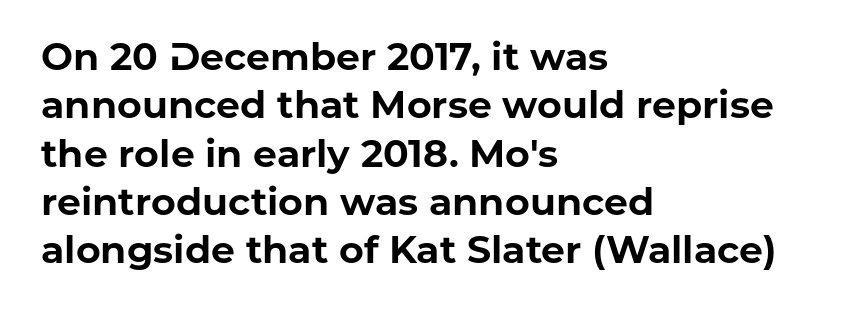
The image shows 38 px bold sans-serif type, upright; set left-aligned, normal line spacing (1.27x), normal letter spacing, not underlined; low stroke contrast and a medium x-height.
